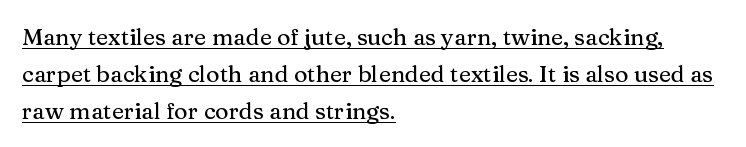
The image shows 23 px text type, upright; set left-aligned, normal line spacing (1.6x), normal letter spacing, underlined.
